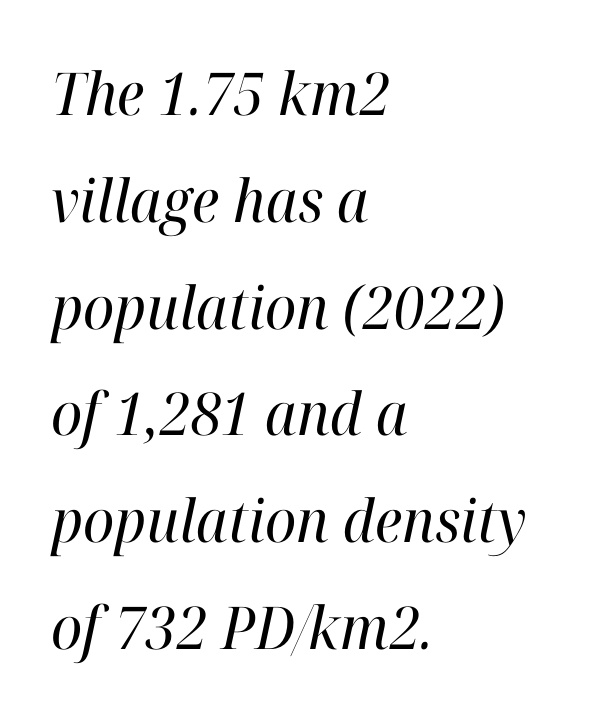
Q: Is the text bold? A: No.
Q: Is the text italic (slanted)? A: Yes, it leans right by about 12 degrees.
Q: Is the typeface a serif or a sans-serif typeface? A: Serif.
Q: Is the text underlined? A: No.
Q: How is the paragraph aligned? A: Left-aligned.
Q: Is the spacing between letters normal or unusually wide? A: Normal.
Q: Width (condensed, normal, or wide)? A: Normal.
Q: Stroke contrast? A: High.
Q: x-height? A: Medium.
Q: Monospaced? A: No.
